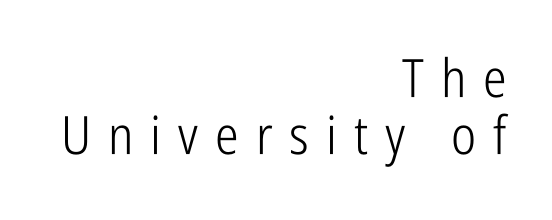
{"serif": "no", "italic": "no", "bold": "no", "weight": "light", "width": "condensed", "stroke_contrast": "low", "x_height": "medium", "monospaced": "no", "underline": "no", "align": "right", "line_spacing": "tight", "line_spacing_ratio": 1.07, "letter_spacing": "wide", "letter_spacing_em": 0.32, "glyph_px": 53}
